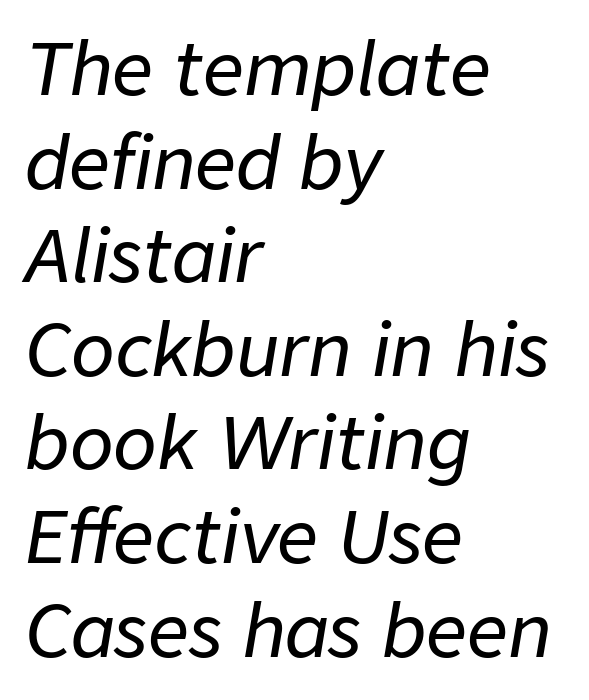
The image shows 72 px text type, italic (leaning right); set left-aligned, normal line spacing (1.3x), normal letter spacing, not underlined; low stroke contrast and a medium x-height.
